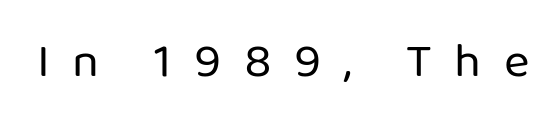
Q: Is the text bold? A: No.
Q: Is the text italic (slanted)? A: No, it is upright.
Q: Is the typeface a serif or a sans-serif typeface? A: Sans-serif.
Q: Is the text underlined? A: No.
Q: Is the spacing between letters normal or unusually wide? A: Unusually wide.
Q: Width (condensed, normal, or wide)? A: Normal.
Q: Stroke contrast? A: Low.
Q: x-height? A: Medium.
Q: Monospaced? A: No.
